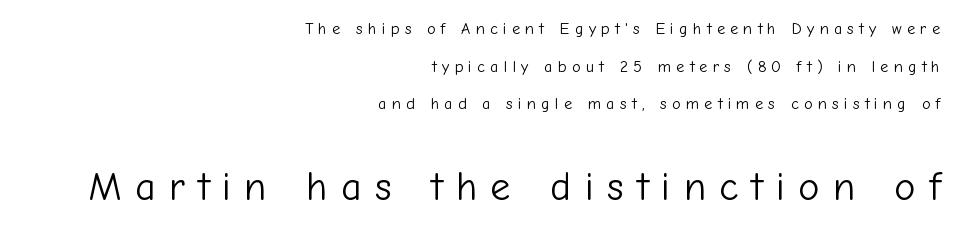
To sum up the face: it is a sans, with no serifs. Letters rest on an invisible, unmarked baseline. In terms of leading, this rendering errs on the spacious side. A roman cut, with each character standing at attention.
